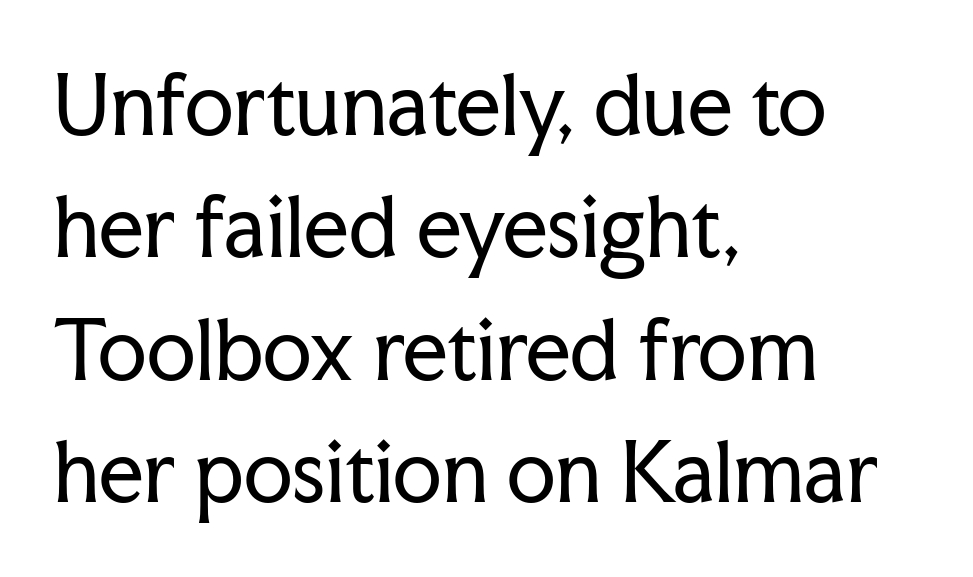
{"serif": "yes", "italic": "no", "bold": "no", "weight": "regular", "width": "normal", "stroke_contrast": "low", "x_height": "medium", "monospaced": "no", "underline": "no", "align": "left", "line_spacing": "normal", "line_spacing_ratio": 1.55, "letter_spacing": "normal", "letter_spacing_em": 0.0, "glyph_px": 79}
